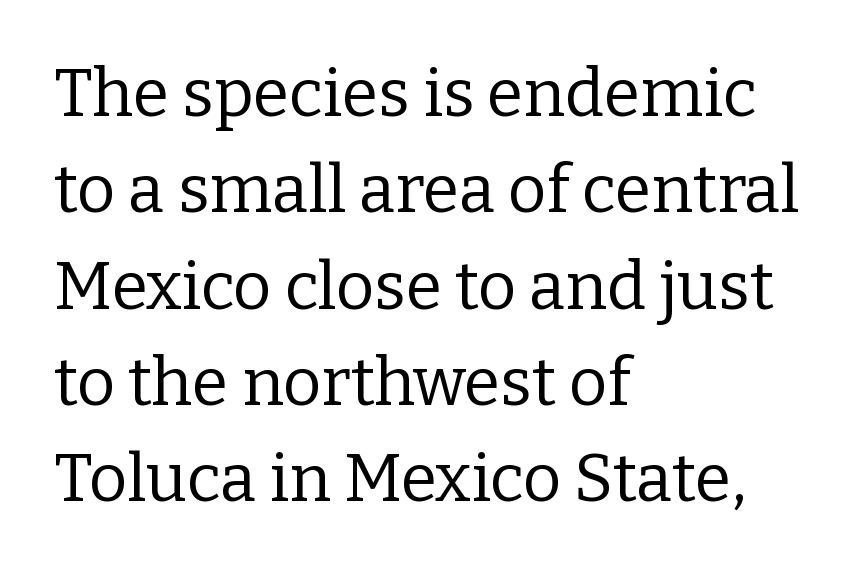
Each row of text sits above clean, open space. Each line starts at the same left margin while the right side varies. Between one letter and the next there's only the usual sliver of space. Italic: no, the glyphs are upright roman. To sum up the face: it has serifs.
